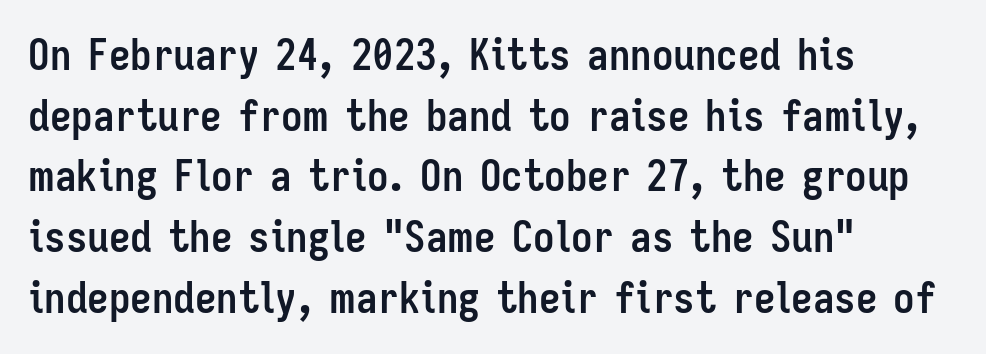
{"serif": "no", "italic": "no", "bold": "yes", "weight": "semibold", "width": "condensed", "stroke_contrast": "low", "x_height": "medium", "monospaced": "no", "underline": "no", "align": "left", "line_spacing": "normal", "line_spacing_ratio": 1.41, "letter_spacing": "normal", "letter_spacing_em": 0.0, "glyph_px": 43}
